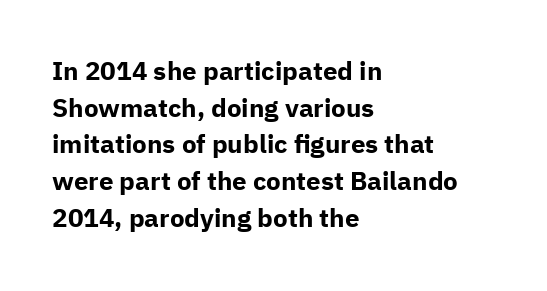
The image shows 26 px bold type, upright; set left-aligned, normal line spacing (1.41x), normal letter spacing, not underlined.
